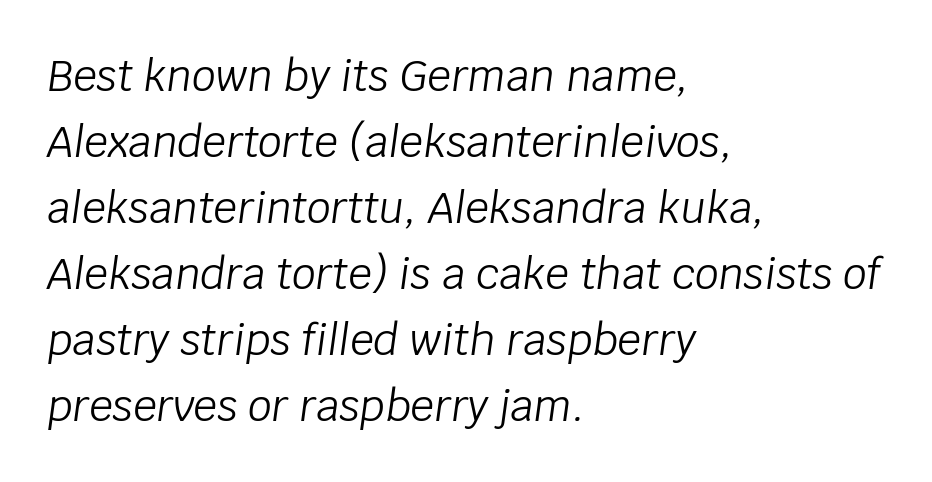
The image shows 42 px light type, italic (leaning right); set left-aligned, normal line spacing (1.57x), normal letter spacing, not underlined; low stroke contrast and a large x-height.
